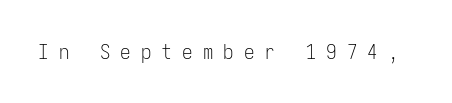
{"italic": "no", "bold": "no", "underline": "no", "letter_spacing": "wide", "letter_spacing_em": 0.48, "glyph_px": 21}
